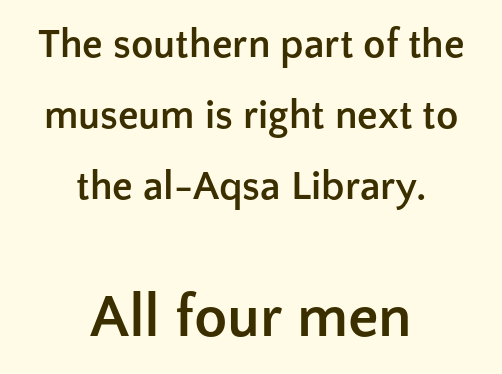
The rendering shows plain stroke endings on the letterforms — a sans-serif design. Caption: multi-line text, centered on the measure. Its strokes are broad and dark, the hallmark of bold type. Students, note that the glyphs here touch the page at normal intervals. The composition opens small and finishes big. Type without underlining.
